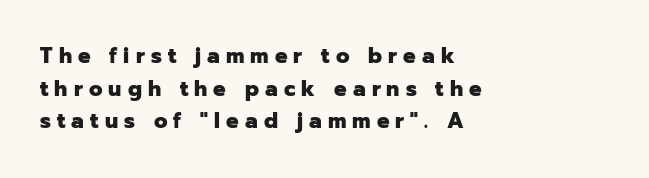
Leading: standard. Words float on clear page, feet unadorned. The horizontal fit of the characters is loose and conspicuously gappy. A dark, heavy texture on the line: the type is bold.
